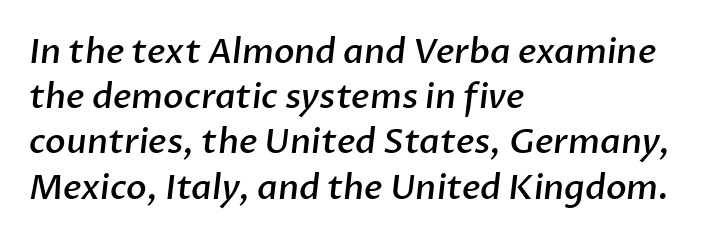
The face used here is proportionally spaced, like ordinary book or web type. What kind of face is this? One without serifs — a sans. Caption: standard tracking, unaltered. Is the block centered? No — it sits flush against the left margin.
